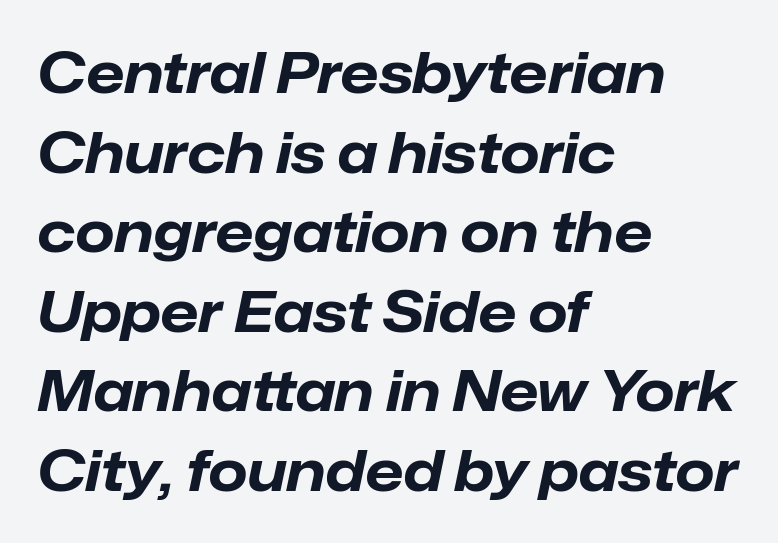
Compared with an ordinary text face, these strokes are far heavier — a full bold. Italic? Definitely — the glyphs are oblique. Spacing verdict: proportional, widths tailored to each character. Check under the words: just untouched page. The line texture is even and compact thanks to regular tracking. Summary of vertical rhythm: regular, with standard interline spacing.
